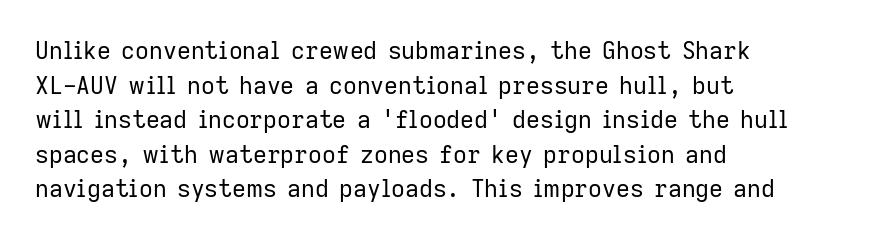
The image shows 24 px text type, upright; set left-aligned, normal line spacing (1.44x), normal letter spacing, not underlined.
